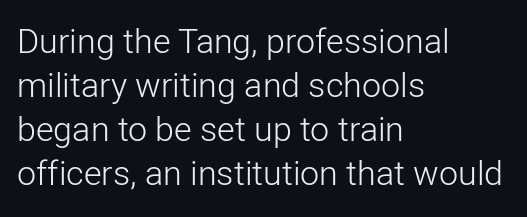
There is no visible air inserted between adjacent glyphs. Posture: upright roman. A typesetter would call this leading conventional body-copy spacing. These lines stack with their left ends in a neat column. A quiet, ordinary-to-light weight characterises the typeface. Letterform terminals end flat and unadorned throughout the passage.
